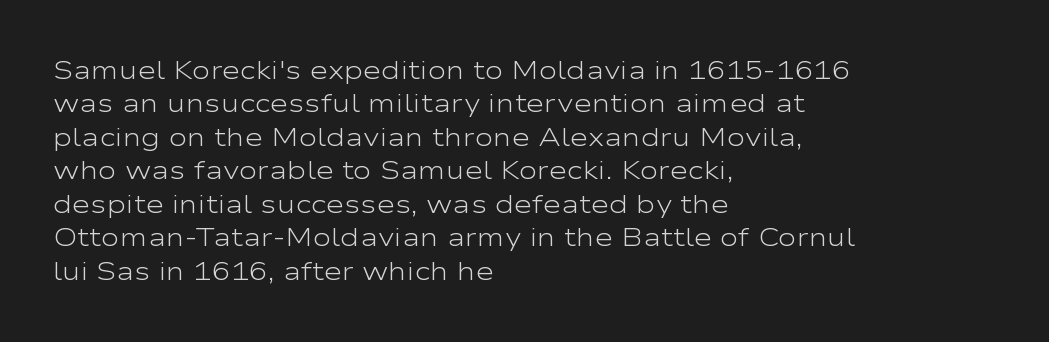
Q: Is the text bold? A: No.
Q: Is the text italic (slanted)? A: No, it is upright.
Q: Is the text underlined? A: No.
Q: How is the paragraph aligned? A: Left-aligned.
Q: Is the spacing between letters normal or unusually wide? A: Normal.
Q: Is the spacing between lines tight, normal or loose? A: Normal.
